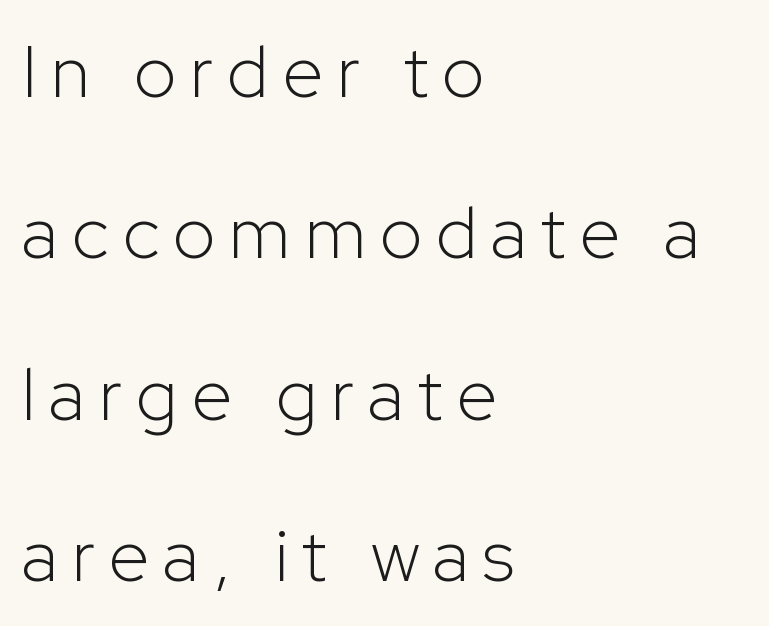
Do the characters align in a grid? No, the font is proportional. The passage shown stacks its lines with a broad gap. Alignment: flush left. Descenders are the only things crossing below the line. This is roman type, the default non-slanted kind.
